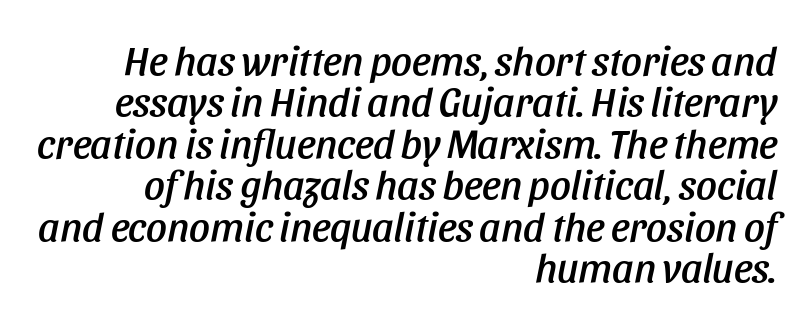
The image shows 41 px condensed type, italic (leaning right); set right-aligned, tight line spacing (1.01x), normal letter spacing, not underlined; low stroke contrast and a large x-height.
